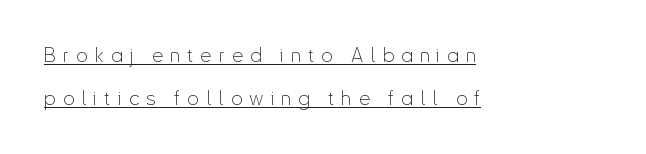
{"italic": "no", "bold": "no", "underline": "yes", "align": "left", "line_spacing": "loose", "line_spacing_ratio": 2.14, "letter_spacing": "wide", "letter_spacing_em": 0.36, "glyph_px": 20}
